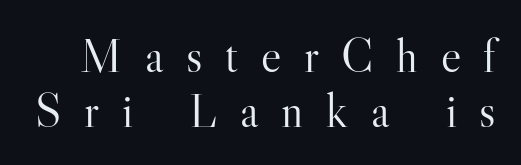
Letters have the restrained weight of plain body copy at most. Tracking value appears strongly positive — letters spread wide. What's the leading like? Squeezed, with rows nearly overlapping. This is serif lettering, the kind often seen in printed books. Style check: upright.
